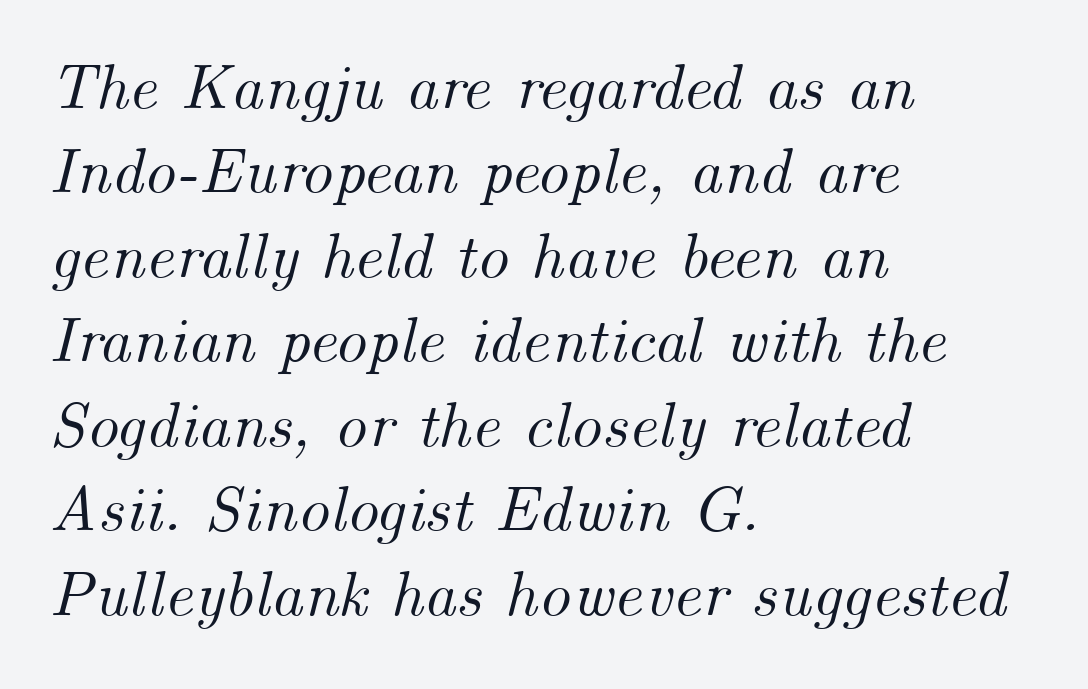
Q: Is the text italic (slanted)? A: Yes, it leans right by about 14 degrees.
Q: Is the text underlined? A: No.
Q: How is the paragraph aligned? A: Left-aligned.
Q: Is the spacing between letters normal or unusually wide? A: Normal.
Q: Is the spacing between lines tight, normal or loose? A: Normal.
Q: Width (condensed, normal, or wide)? A: Normal.
Q: Stroke contrast? A: Medium.
Q: x-height? A: Small.
Q: Monospaced? A: No.
